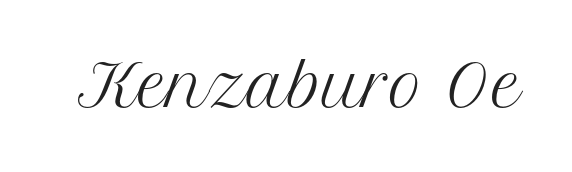
{"serif": "yes", "bold": "no", "weight": "regular", "width": "normal", "stroke_contrast": "medium", "x_height": "medium", "monospaced": "no", "underline": "no", "letter_spacing": "normal", "letter_spacing_em": 0.0, "glyph_px": 57}
